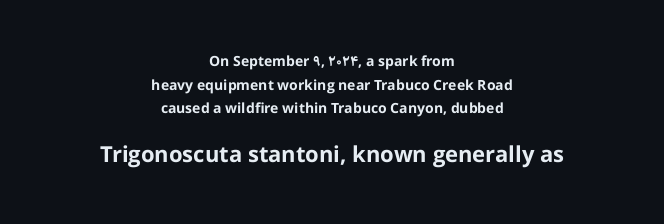
Q: Is the text bold? A: Yes.
Q: Is the text italic (slanted)? A: No, it is upright.
Q: Is the text underlined? A: No.
Q: How is the paragraph aligned? A: Centered.
Q: Is the spacing between letters normal or unusually wide? A: Normal.
Q: Is the spacing between lines tight, normal or loose? A: Normal.
Q: Which block of text is set in a larger size, the first (top) or the second (bottom)? A: The second (bottom) one.
